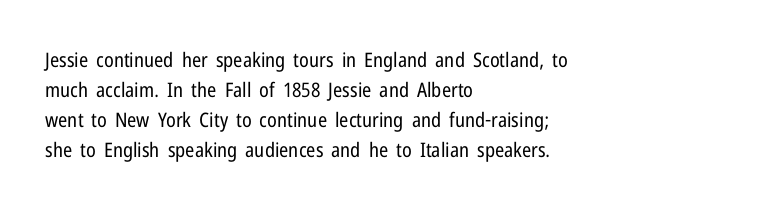
The face looks like a standard text weight, possibly lighter. A normal amount of white space separates one row of letters from the next. Line beginnings align vertically; line endings do not. The horizontal fit of the characters is conventional and even. The passage shown is not underscored anywhere.
